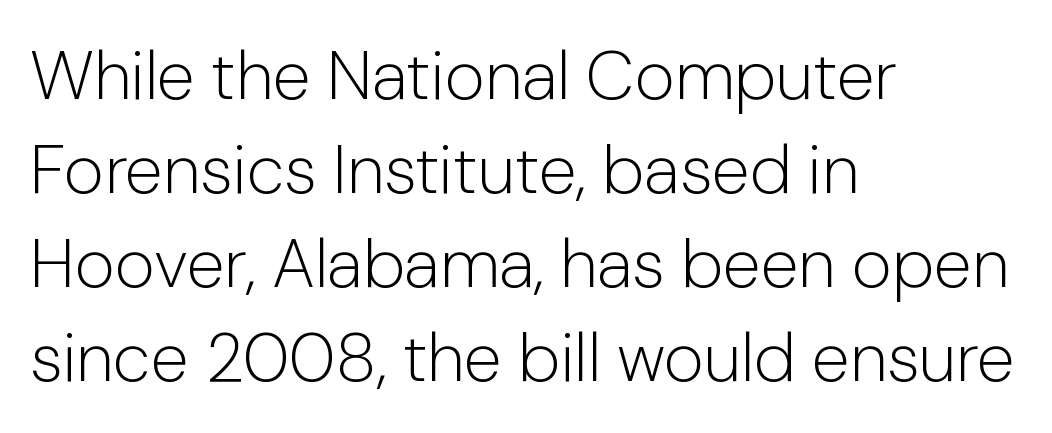
{"serif": "no", "italic": "no", "bold": "no", "weight": "light", "width": "normal", "stroke_contrast": "low", "x_height": "medium", "monospaced": "no", "underline": "no", "align": "left", "line_spacing": "normal", "line_spacing_ratio": 1.36, "letter_spacing": "normal", "letter_spacing_em": 0.0, "glyph_px": 69}
